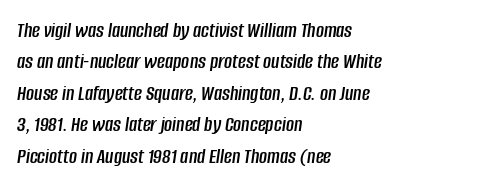
Plain, unruled lines of type. There's an unmistakable incline to the writing here. Nothing unusual about the tracking: characters are spaced as the font intends. Typeset ragged right — the left edge is the straight one. The space between consecutive lines is moderate.
